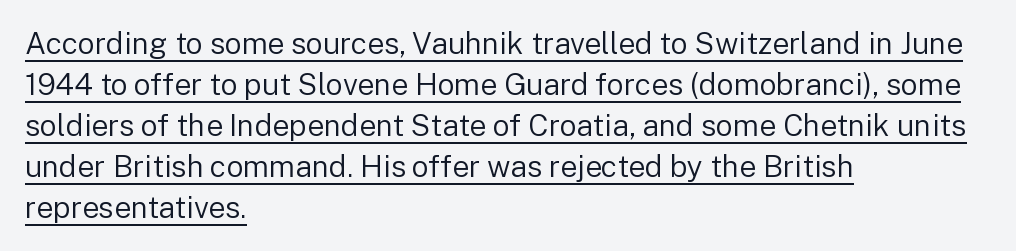
Q: Is the text bold? A: No.
Q: Is the text italic (slanted)? A: No, it is upright.
Q: Is the typeface a serif or a sans-serif typeface? A: Sans-serif.
Q: Is the text underlined? A: Yes.
Q: How is the paragraph aligned? A: Left-aligned.
Q: Is the spacing between letters normal or unusually wide? A: Normal.
Q: Is the spacing between lines tight, normal or loose? A: Normal.
Q: Width (condensed, normal, or wide)? A: Normal.
Q: Stroke contrast? A: Low.
Q: x-height? A: Medium.
Q: Monospaced? A: No.
